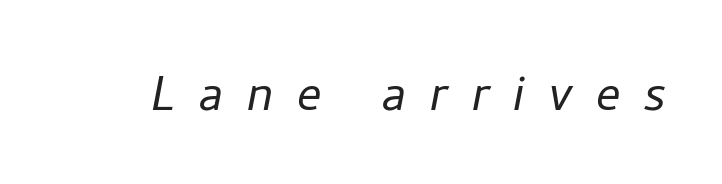
The space directly below the letters is spotless. Stems and bowls with no extra thickness — not bold. You could not count columns in this text — the font is proportionally spaced. The whole block is typeset with a tilt.
